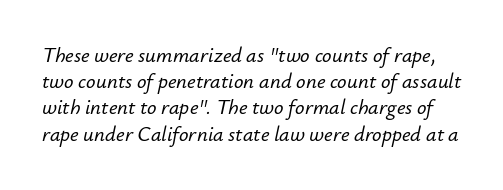
Q: Is the text italic (slanted)? A: Yes, it leans right by about 12 degrees.
Q: Is the text underlined? A: No.
Q: Is the spacing between letters normal or unusually wide? A: Normal.
Q: Is the spacing between lines tight, normal or loose? A: Normal.
